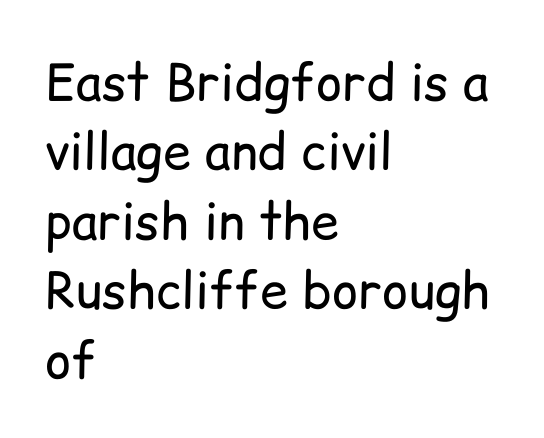
{"serif": "no", "italic": "no", "bold": "no", "weight": "regular", "width": "normal", "stroke_contrast": "low", "x_height": "medium", "monospaced": "no", "underline": "no", "align": "left", "line_spacing": "normal", "line_spacing_ratio": 1.39, "letter_spacing": "normal", "letter_spacing_em": 0.0, "glyph_px": 50}
